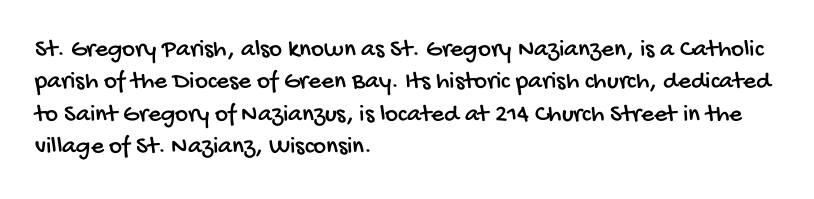
Q: Is the text underlined? A: No.
Q: How is the paragraph aligned? A: Left-aligned.
Q: Is the spacing between letters normal or unusually wide? A: Normal.
Q: Is the spacing between lines tight, normal or loose? A: Normal.
